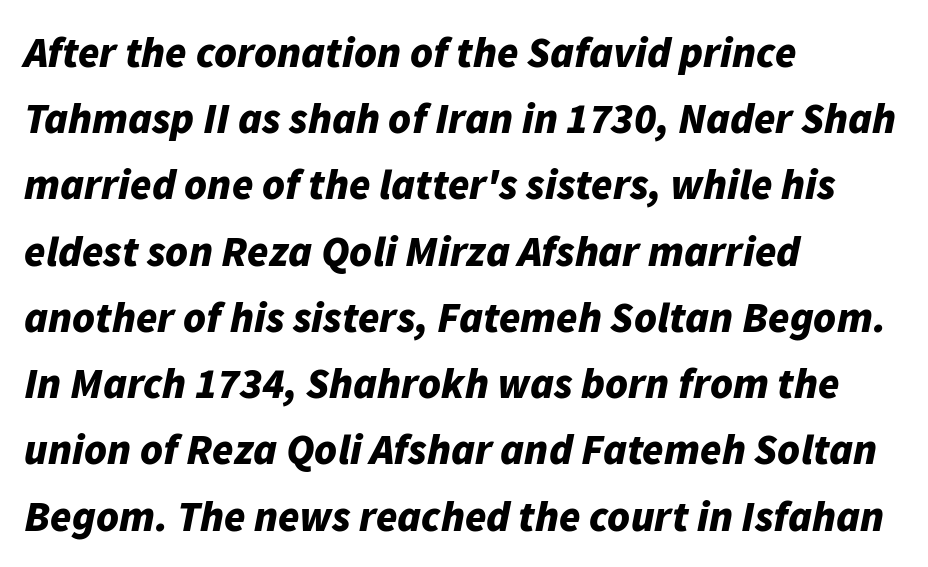
The image shows 43 px bold type, italic (leaning right); set left-aligned, normal line spacing (1.54x), normal letter spacing, not underlined; low stroke contrast and a medium x-height.
